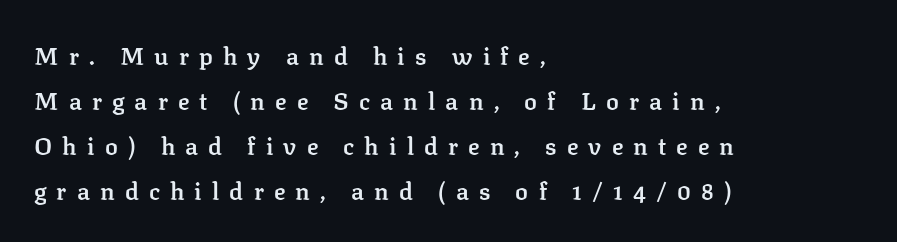
{"italic": "no", "bold": "semi", "underline": "no", "align": "left", "line_spacing_ratio": 1.87, "letter_spacing": "wide", "letter_spacing_em": 0.42, "glyph_px": 24}
